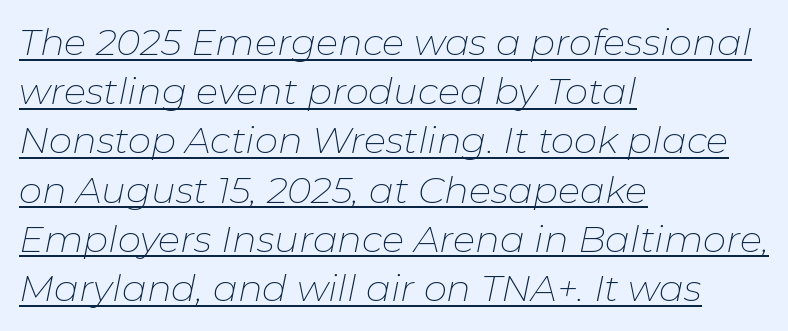
Q: Is the text bold? A: No.
Q: Is the text italic (slanted)? A: Yes, it leans right by about 11 degrees.
Q: Is the text underlined? A: Yes.
Q: How is the paragraph aligned? A: Left-aligned.
Q: Is the spacing between letters normal or unusually wide? A: Normal.
Q: Is the spacing between lines tight, normal or loose? A: Normal.
Q: Width (condensed, normal, or wide)? A: Normal.
Q: Stroke contrast? A: Low.
Q: x-height? A: Medium.
Q: Monospaced? A: No.
